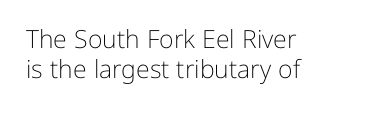
The image shows 25 px text type, upright; set left-aligned, line spacing 1.19x, normal letter spacing, not underlined.
